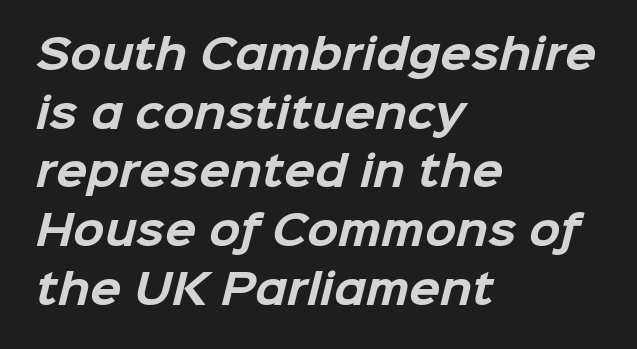
The image shows 41 px bold sans-serif type; set left-aligned, normal line spacing (1.43x), normal letter spacing, not underlined; low stroke contrast and a medium x-height.
